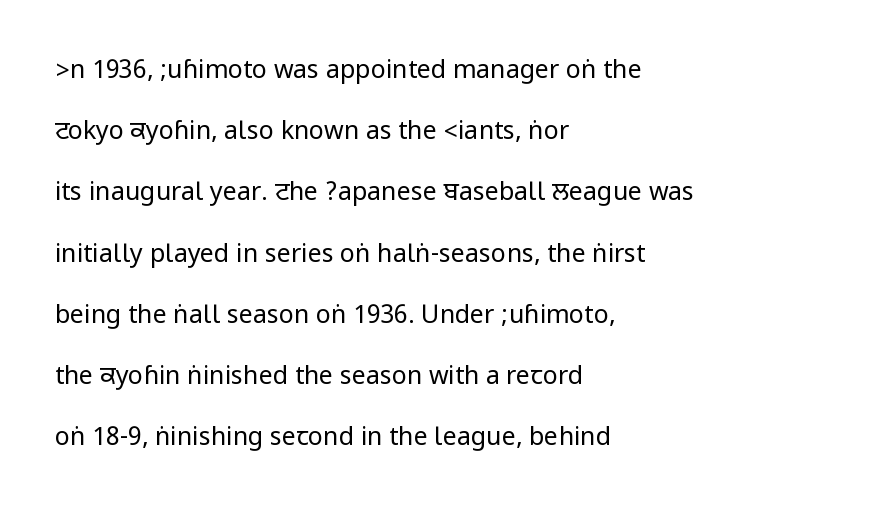
Q: Is the text bold? A: No.
Q: Is the text italic (slanted)? A: No, it is upright.
Q: Is the text underlined? A: No.
Q: How is the paragraph aligned? A: Left-aligned.
Q: Is the spacing between letters normal or unusually wide? A: Normal.
Q: Is the spacing between lines tight, normal or loose? A: Loose.
